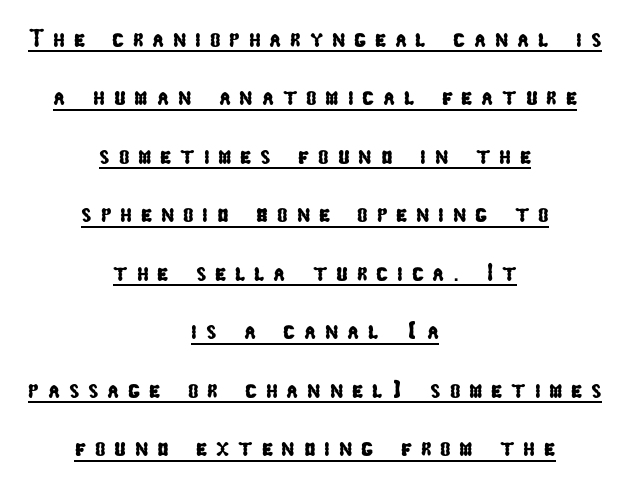
The image shows 25 px text type; set centered, loose line spacing (2.34x), unusually wide letter spacing (+0.35 em), underlined.
